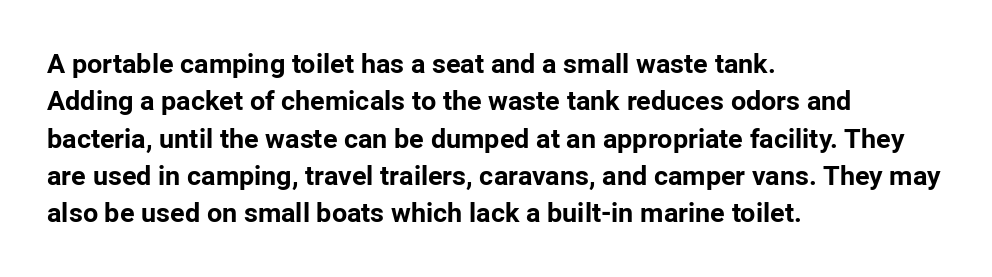
The image shows 27 px bold type, upright; set left-aligned, normal line spacing (1.38x), normal letter spacing, not underlined.
